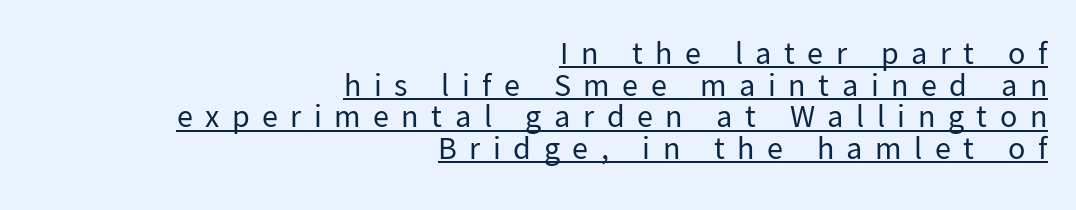
The image shows 32 px regular-weight sans-serif type, upright; set right-aligned, tight line spacing (0.99x), unusually wide letter spacing (+0.39 em), underlined; low stroke contrast and a medium x-height.
